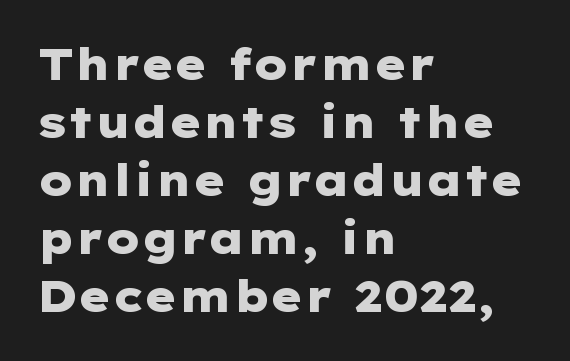
{"serif": "no", "italic": "no", "bold": "yes", "weight": "heavy", "width": "wide", "stroke_contrast": "low", "x_height": "medium", "underline": "no", "align": "left", "line_spacing": "normal", "line_spacing_ratio": 1.35, "letter_spacing": "normal", "letter_spacing_em": 0.0, "glyph_px": 43}
